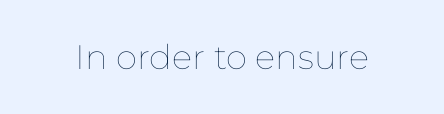
The image shows 34 px thin type, upright; set normal letter spacing, not underlined; low stroke contrast and a medium x-height.
